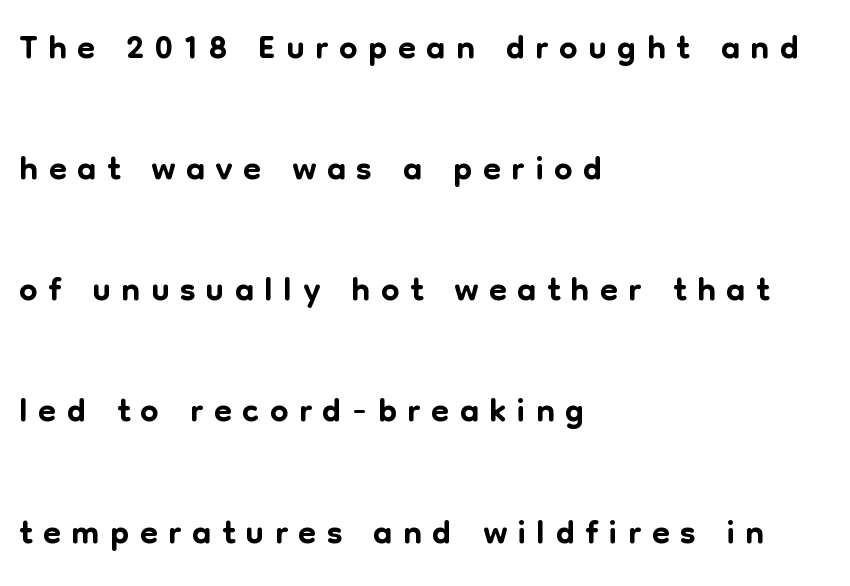
{"serif": "no", "italic": "no", "width": "normal", "stroke_contrast": "low", "x_height": "medium", "monospaced": "no", "underline": "no", "align": "left", "line_spacing": "loose", "line_spacing_ratio": 2.33, "letter_spacing": "wide", "letter_spacing_em": 0.2, "glyph_px": 52}
